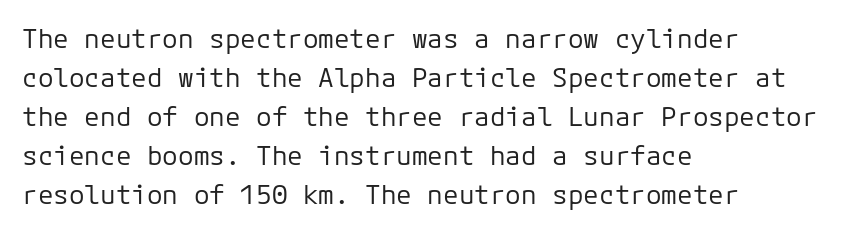
The image shows 26 px text type, upright; set left-aligned, normal line spacing (1.5x), normal letter spacing, not underlined.
